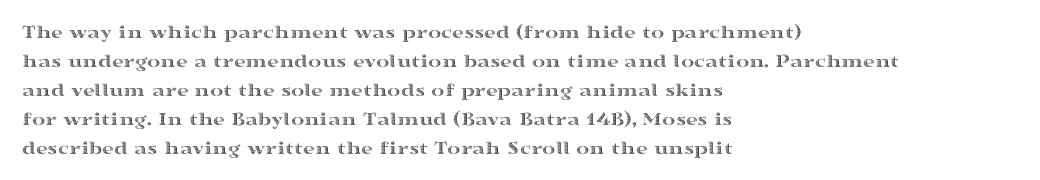
Q: Is the text italic (slanted)? A: No, it is upright.
Q: Is the text underlined? A: No.
Q: How is the paragraph aligned? A: Left-aligned.
Q: Is the spacing between letters normal or unusually wide? A: Normal.
Q: Is the spacing between lines tight, normal or loose? A: Normal.
